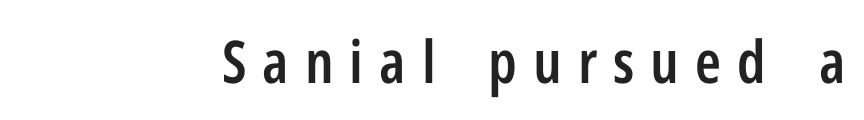
The image shows 59 px semibold, condensed sans-serif type, upright; set unusually wide letter spacing (+0.27 em), not underlined; low stroke contrast and a medium x-height.
